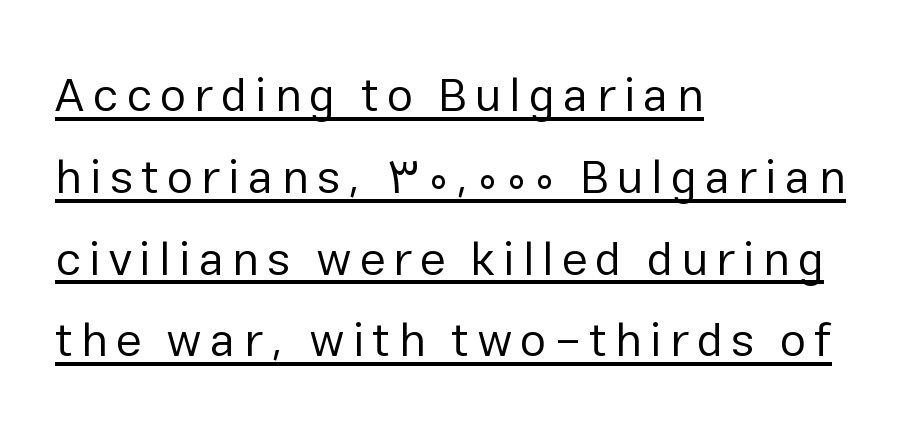
Q: Is the text bold? A: No.
Q: Is the text italic (slanted)? A: No, it is upright.
Q: Is the typeface a serif or a sans-serif typeface? A: Sans-serif.
Q: Is the text underlined? A: Yes.
Q: How is the paragraph aligned? A: Left-aligned.
Q: Width (condensed, normal, or wide)? A: Normal.
Q: Stroke contrast? A: Low.
Q: x-height? A: Medium.
Q: Monospaced? A: No.
